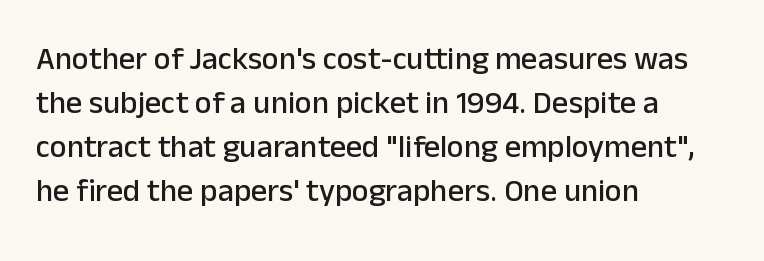
{"serif": "no", "italic": "no", "width": "normal", "stroke_contrast": "low", "x_height": "medium", "monospaced": "no", "underline": "no", "align": "left", "line_spacing": "normal", "line_spacing_ratio": 1.38, "letter_spacing": "normal", "letter_spacing_em": 0.0, "glyph_px": 32}
